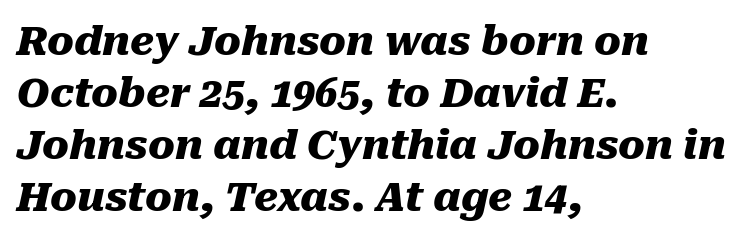
Words float on clear page, feet unadorned. Observe the lean: these are italic letterforms. Is this a fixed-width face? No — the glyphs have proportional, varying widths. Typesetter's note: full bold, strokes at maximum text heaviness.
